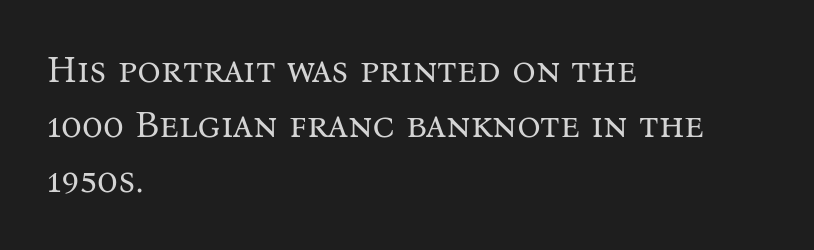
Q: Is the text bold? A: No.
Q: Is the text italic (slanted)? A: No, it is upright.
Q: Is the typeface a serif or a sans-serif typeface? A: Serif.
Q: Is the text underlined? A: No.
Q: How is the paragraph aligned? A: Left-aligned.
Q: Is the spacing between letters normal or unusually wide? A: Normal.
Q: Is the spacing between lines tight, normal or loose? A: Normal.
Q: Width (condensed, normal, or wide)? A: Normal.
Q: Stroke contrast? A: Medium.
Q: x-height? A: Medium.
Q: Monospaced? A: No.
